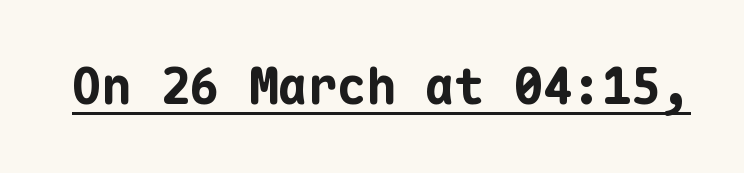
The image shows 49 px bold sans-serif type, upright, monospaced; set normal letter spacing, underlined; low stroke contrast and a medium x-height.
